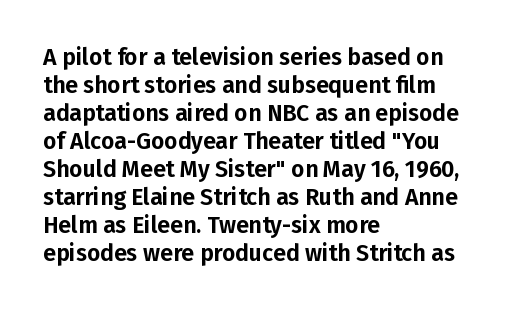
{"italic": "no", "underline": "no", "align": "left", "line_spacing_ratio": 1.22, "letter_spacing": "normal", "letter_spacing_em": 0.0, "glyph_px": 23}
